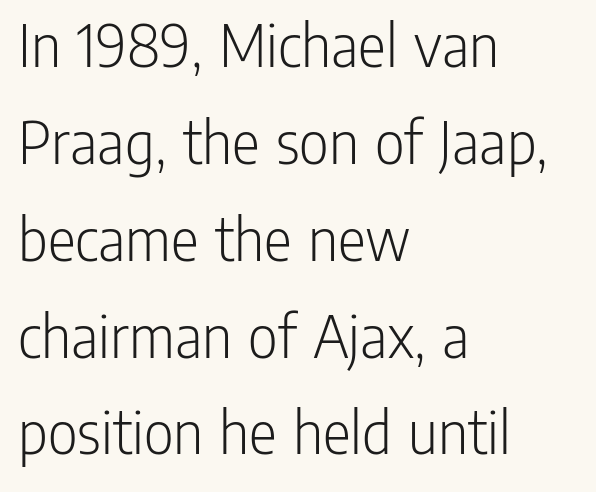
The image shows 65 px light, condensed sans-serif type, upright; set left-aligned, normal line spacing (1.49x), normal letter spacing, not underlined; low stroke contrast and a medium x-height.
